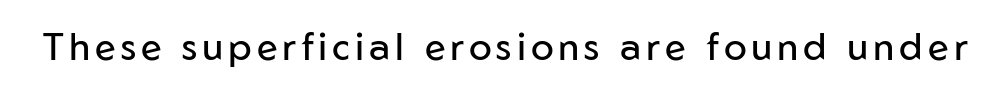
Q: Is the text bold? A: No.
Q: Is the text italic (slanted)? A: No, it is upright.
Q: Is the typeface a serif or a sans-serif typeface? A: Sans-serif.
Q: Is the text underlined? A: No.
Q: Width (condensed, normal, or wide)? A: Normal.
Q: Stroke contrast? A: Low.
Q: x-height? A: Medium.
Q: Monospaced? A: No.
